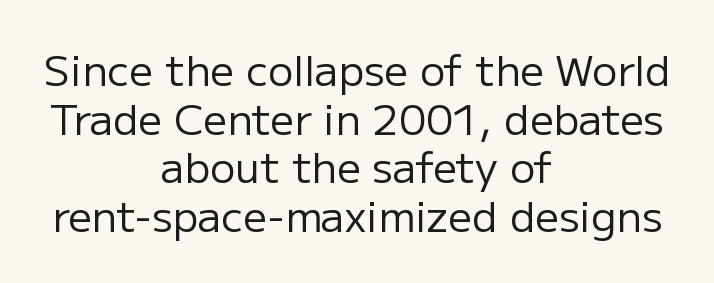
Underlining? Definitely not there. Neither beginnings nor endings align; midpoints do. These lines keep a tight, regular rhythm from letter to letter. Spacing verdict: proportional, widths tailored to each character.
